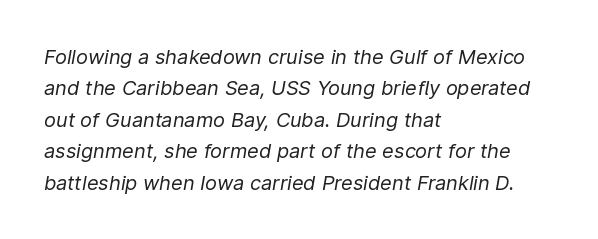
{"italic": "yes", "lean": "right", "slant_degrees": 9, "bold": "no", "underline": "no", "align": "left", "line_spacing": "normal", "line_spacing_ratio": 1.57, "letter_spacing": "normal", "letter_spacing_em": 0.0, "glyph_px": 20}
